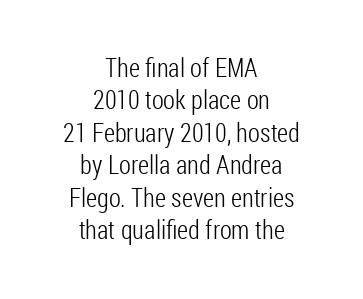
Q: Is the text bold? A: No.
Q: Is the text italic (slanted)? A: No, it is upright.
Q: Is the text underlined? A: No.
Q: How is the paragraph aligned? A: Centered.
Q: Is the spacing between letters normal or unusually wide? A: Normal.
Q: Is the spacing between lines tight, normal or loose? A: Normal.
